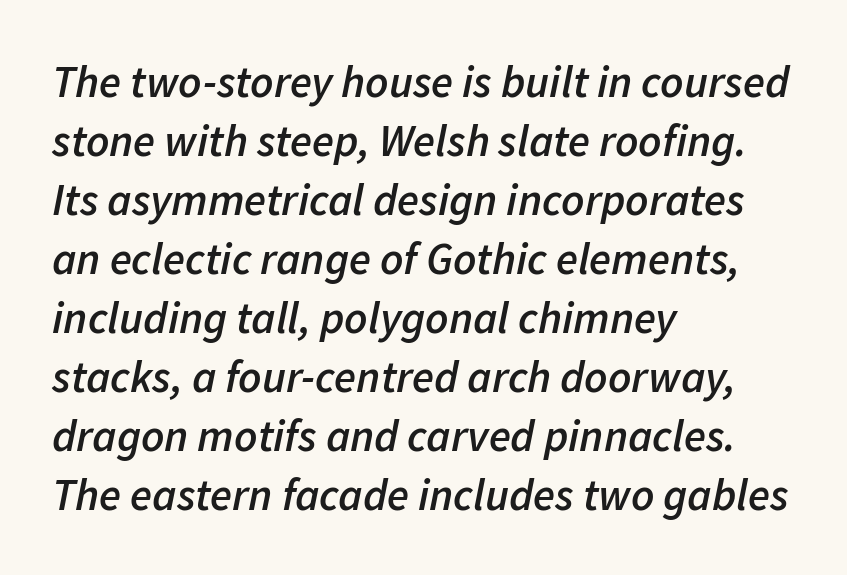
Q: Is the text bold? A: Semi-bold.
Q: Is the text italic (slanted)? A: Yes, it leans right by about 11 degrees.
Q: Is the text underlined? A: No.
Q: How is the paragraph aligned? A: Left-aligned.
Q: Is the spacing between letters normal or unusually wide? A: Normal.
Q: Is the spacing between lines tight, normal or loose? A: Normal.
Q: Width (condensed, normal, or wide)? A: Normal.
Q: Stroke contrast? A: Low.
Q: x-height? A: Medium.
Q: Monospaced? A: No.
